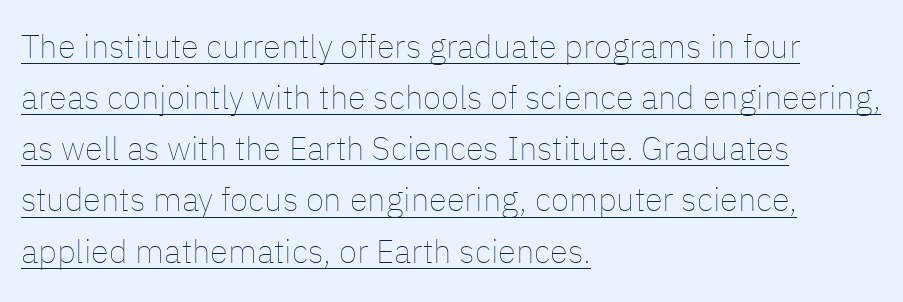
Q: Is the text bold? A: No.
Q: Is the text italic (slanted)? A: No, it is upright.
Q: Is the text underlined? A: Yes.
Q: How is the paragraph aligned? A: Left-aligned.
Q: Is the spacing between letters normal or unusually wide? A: Normal.
Q: Is the spacing between lines tight, normal or loose? A: Normal.
Q: Width (condensed, normal, or wide)? A: Normal.
Q: Stroke contrast? A: Low.
Q: x-height? A: Medium.
Q: Monospaced? A: No.
